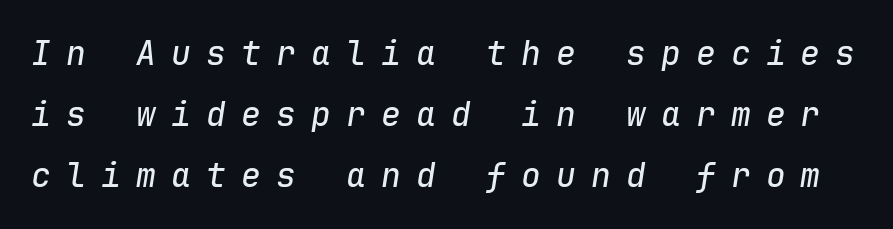
Q: Is the text italic (slanted)? A: Yes, it leans right by about 9 degrees.
Q: Is the text underlined? A: No.
Q: Is the spacing between letters normal or unusually wide? A: Unusually wide.
Q: Width (condensed, normal, or wide)? A: Normal.
Q: Stroke contrast? A: Low.
Q: x-height? A: Medium.
Q: Monospaced? A: Yes.
